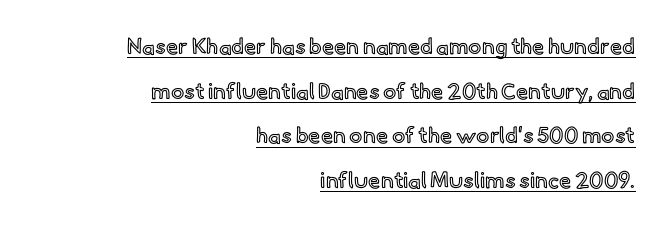
The image shows 22 px text type, upright; set right-aligned, loose line spacing (2.03x), normal letter spacing, underlined.
